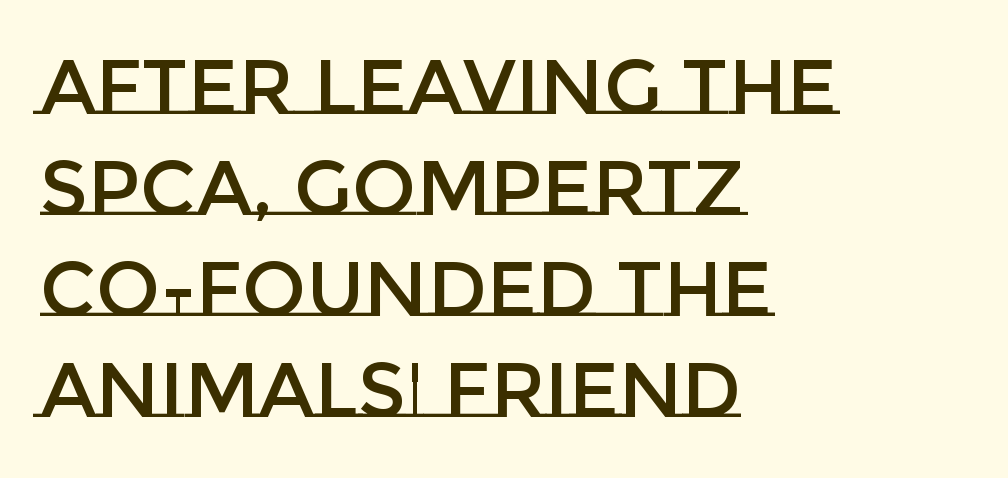
Varying glyph widths throughout — classic text-font behaviour. Descenders are the only things crossing below the line. Every row of glyphs begins at an identical x-position on the left. Leading: standard. Compared with typical body copy, the letter spacing here is the same.
